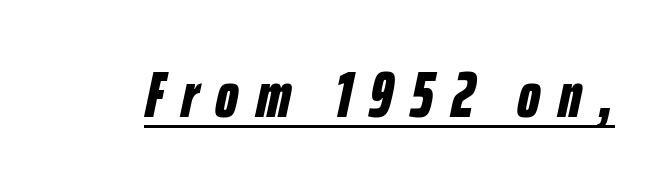
The image shows 65 px bold, condensed type, italic (leaning right); set unusually wide letter spacing (+0.27 em), underlined; low stroke contrast and a medium x-height.
